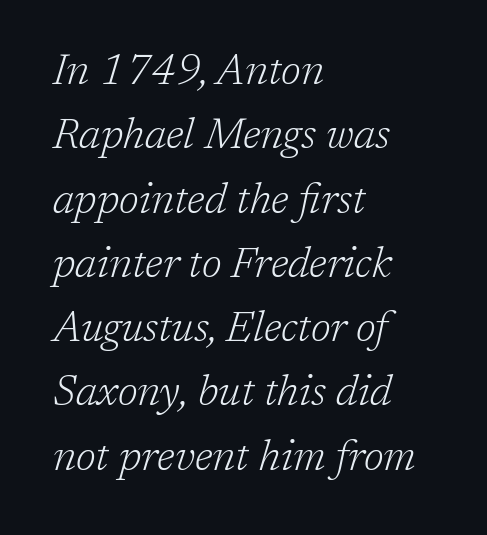
The letters carry serifs — small finishing strokes at the ends of their stems. Underlining? Definitely not there. Casual observation: everything's shoved over to the left. Counters stay open thanks to moderate or lighter strokes. An italicized treatment has been applied to the whole sample.
